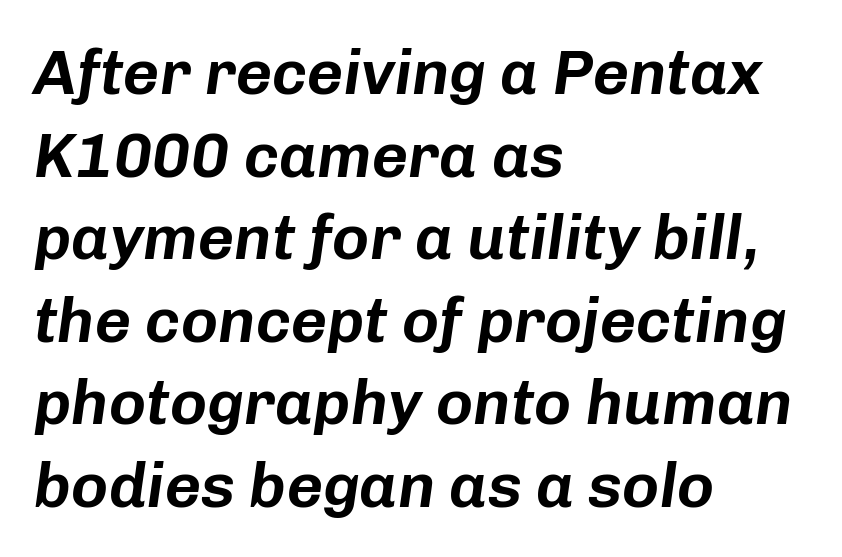
It's the slanting kind of type. The area under the type is left untouched. Visually the block forms a straight wall on the left and a jagged coastline on the right. The vertical gap from one line to the next is medium.
